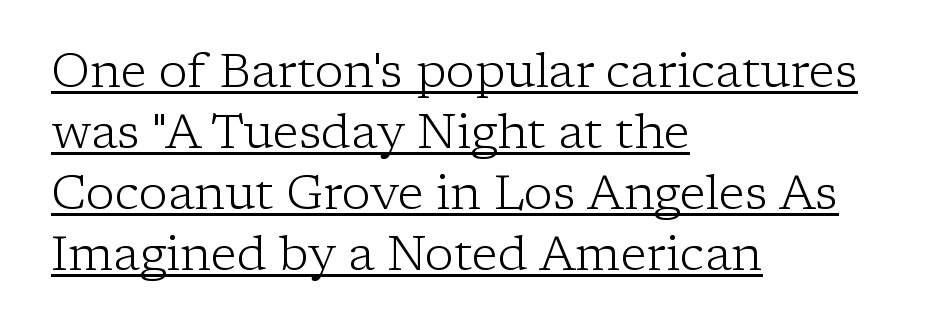
Q: Is the text bold? A: No.
Q: Is the text italic (slanted)? A: No, it is upright.
Q: Is the typeface a serif or a sans-serif typeface? A: Serif.
Q: Is the text underlined? A: Yes.
Q: How is the paragraph aligned? A: Left-aligned.
Q: Is the spacing between letters normal or unusually wide? A: Normal.
Q: Is the spacing between lines tight, normal or loose? A: Normal.
Q: Width (condensed, normal, or wide)? A: Normal.
Q: Stroke contrast? A: Low.
Q: x-height? A: Medium.
Q: Monospaced? A: No.
